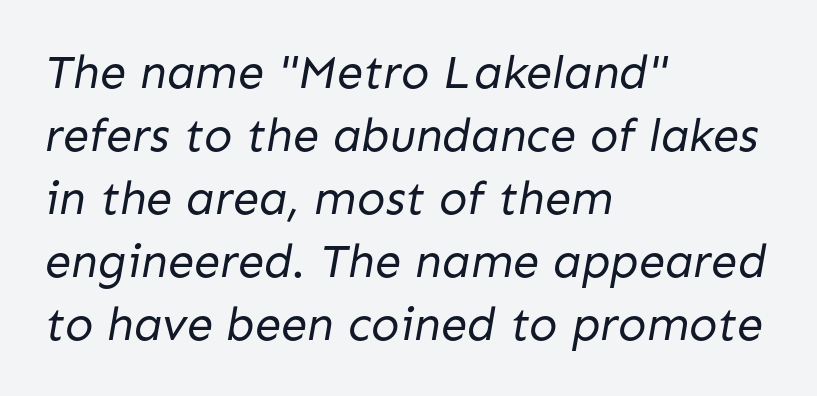
Q: Is the text bold? A: No.
Q: Is the typeface a serif or a sans-serif typeface? A: Sans-serif.
Q: Is the text underlined? A: No.
Q: How is the paragraph aligned? A: Left-aligned.
Q: Is the spacing between letters normal or unusually wide? A: Normal.
Q: Is the spacing between lines tight, normal or loose? A: Normal.
Q: Width (condensed, normal, or wide)? A: Normal.
Q: Stroke contrast? A: Low.
Q: x-height? A: Medium.
Q: Monospaced? A: No.
